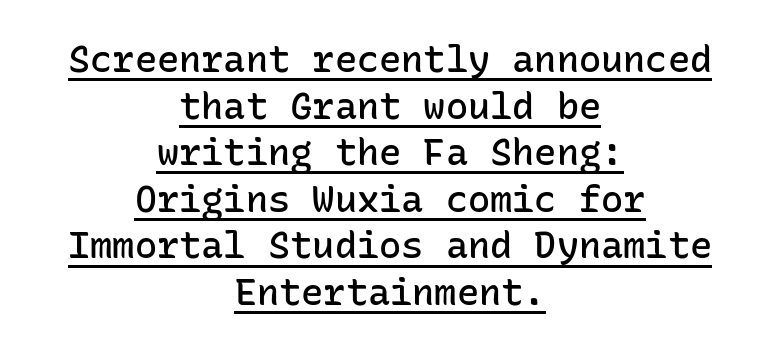
Q: Is the text bold? A: Semi-bold.
Q: Is the text italic (slanted)? A: No, it is upright.
Q: Is the typeface a serif or a sans-serif typeface? A: Sans-serif.
Q: Is the text underlined? A: Yes.
Q: How is the paragraph aligned? A: Centered.
Q: Is the spacing between letters normal or unusually wide? A: Normal.
Q: Is the spacing between lines tight, normal or loose? A: Normal.
Q: Width (condensed, normal, or wide)? A: Normal.
Q: Stroke contrast? A: Low.
Q: x-height? A: Medium.
Q: Monospaced? A: Yes.
